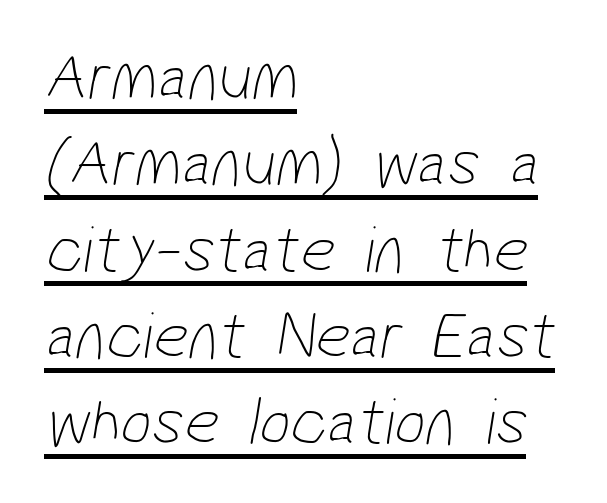
Q: Is the text bold? A: No.
Q: Is the typeface a serif or a sans-serif typeface? A: Sans-serif.
Q: Is the text underlined? A: Yes.
Q: How is the paragraph aligned? A: Left-aligned.
Q: Is the spacing between letters normal or unusually wide? A: Normal.
Q: Is the spacing between lines tight, normal or loose? A: Normal.
Q: Width (condensed, normal, or wide)? A: Condensed.
Q: Stroke contrast? A: Low.
Q: x-height? A: Medium.
Q: Monospaced? A: No.
